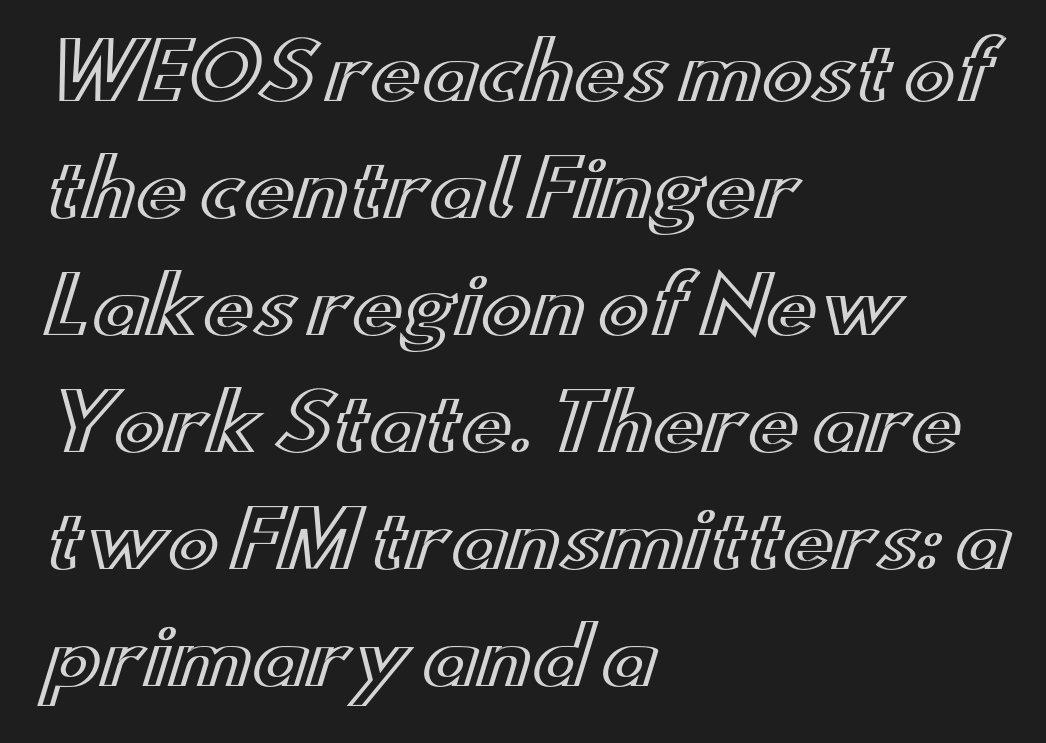
Q: Is the text italic (slanted)? A: Yes.
Q: Is the text underlined? A: No.
Q: How is the paragraph aligned? A: Left-aligned.
Q: Is the spacing between letters normal or unusually wide? A: Normal.
Q: Is the spacing between lines tight, normal or loose? A: Normal.
Q: Width (condensed, normal, or wide)? A: Wide.
Q: x-height? A: Small.
Q: Monospaced? A: No.
